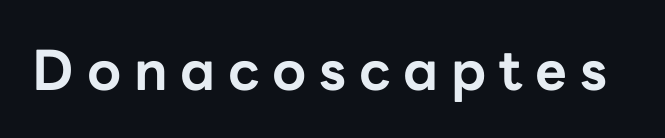
{"serif": "no", "italic": "no", "bold": "yes", "weight": "bold", "width": "normal", "stroke_contrast": "low", "x_height": "medium", "monospaced": "no", "underline": "no", "letter_spacing": "wide", "letter_spacing_em": 0.23, "glyph_px": 55}
